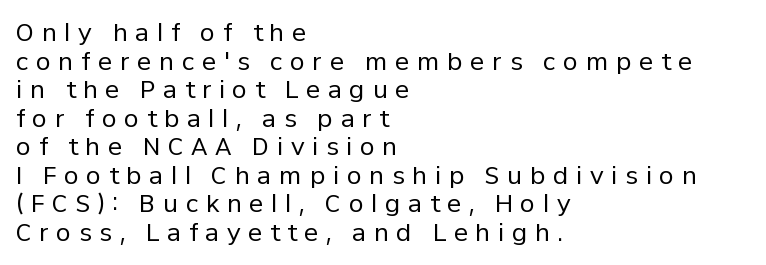
{"italic": "no", "bold": "no", "underline": "no", "align": "left", "line_spacing_ratio": 1.19, "letter_spacing": "wide", "letter_spacing_em": 0.32, "glyph_px": 24}
